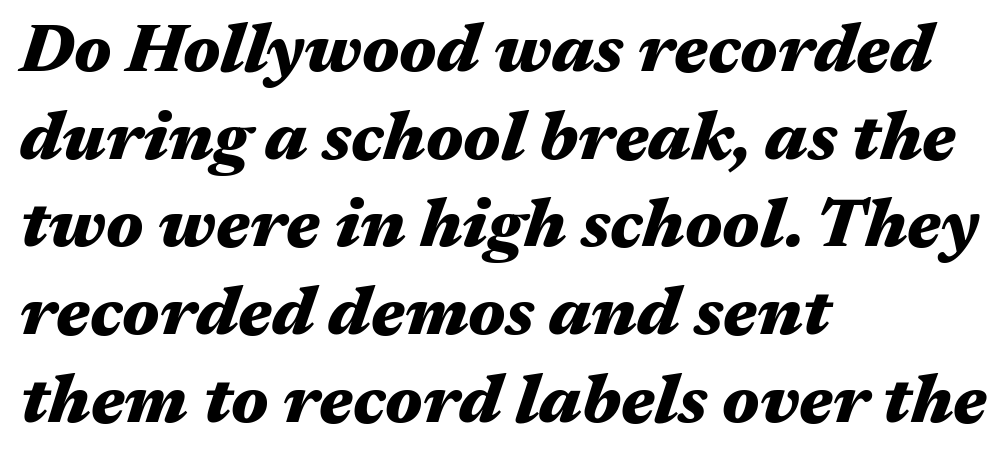
The image shows 69 px heavy, wide type, italic (leaning right); set left-aligned, normal line spacing (1.27x), normal letter spacing, not underlined; medium stroke contrast and a medium x-height.
